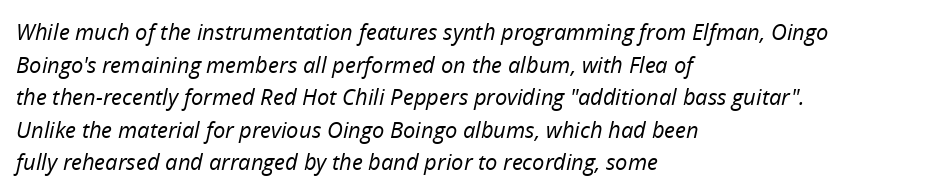
Q: Is the text bold? A: No.
Q: Is the text italic (slanted)? A: Yes, it leans right by about 12 degrees.
Q: Is the text underlined? A: No.
Q: How is the paragraph aligned? A: Left-aligned.
Q: Is the spacing between letters normal or unusually wide? A: Normal.
Q: Is the spacing between lines tight, normal or loose? A: Normal.
